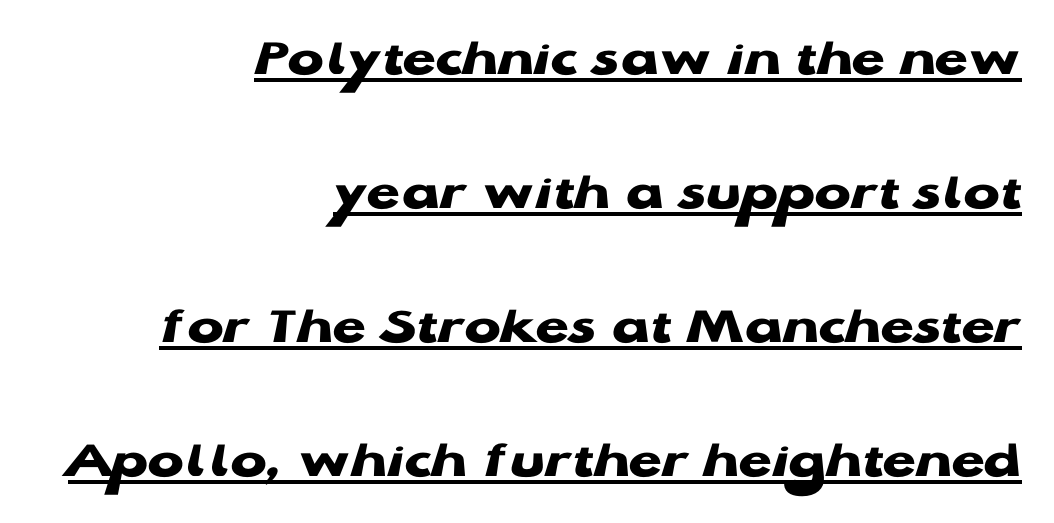
Q: Is the text bold? A: Yes.
Q: Is the text italic (slanted)? A: No, it is upright.
Q: Is the typeface a serif or a sans-serif typeface? A: Sans-serif.
Q: Is the text underlined? A: Yes.
Q: How is the paragraph aligned? A: Right-aligned.
Q: Is the spacing between letters normal or unusually wide? A: Normal.
Q: Is the spacing between lines tight, normal or loose? A: Loose.
Q: Width (condensed, normal, or wide)? A: Wide.
Q: Stroke contrast? A: Low.
Q: x-height? A: Medium.
Q: Monospaced? A: No.
